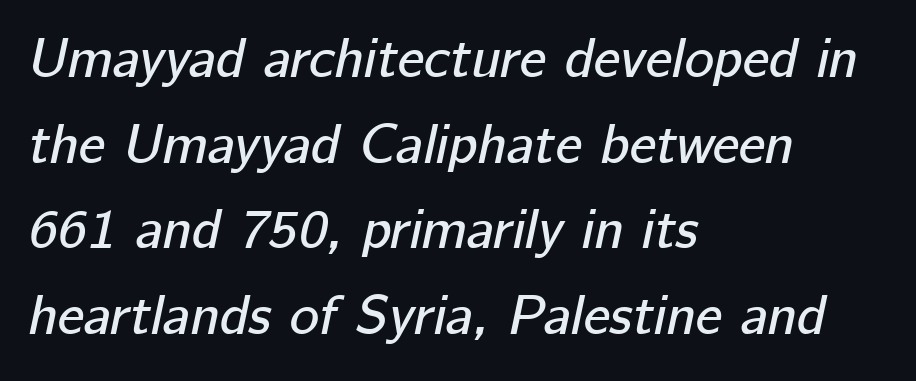
{"italic": "yes", "lean": "right", "slant_degrees": 12, "width": "normal", "stroke_contrast": "low", "x_height": "medium", "monospaced": "no", "underline": "no", "align": "left", "line_spacing": "normal", "line_spacing_ratio": 1.53, "letter_spacing": "normal", "letter_spacing_em": 0.0, "glyph_px": 56}
